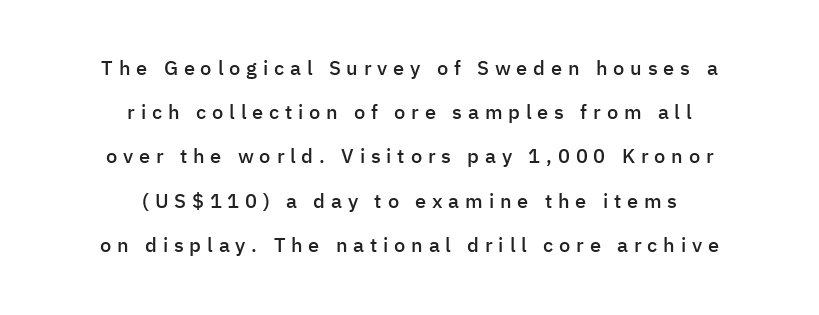
The image shows 20 px text type, upright; set centered, loose line spacing (2.21x), unusually wide letter spacing (+0.29 em), not underlined.
